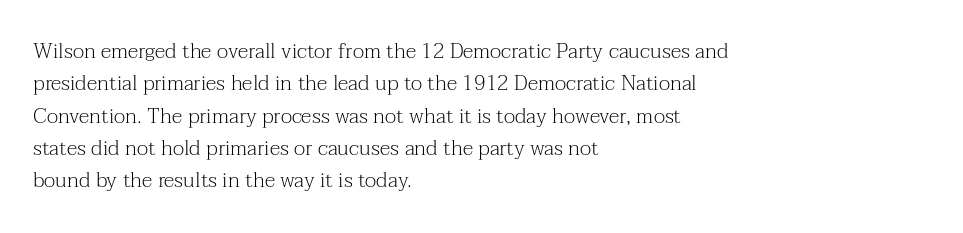
Q: Is the text bold? A: No.
Q: Is the text italic (slanted)? A: No, it is upright.
Q: Is the text underlined? A: No.
Q: How is the paragraph aligned? A: Left-aligned.
Q: Is the spacing between letters normal or unusually wide? A: Normal.
Q: Is the spacing between lines tight, normal or loose? A: Normal.
